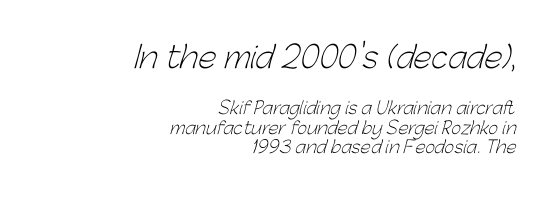
The image shows 30 px light sans-serif type; set right-aligned, line spacing 1.16x, normal letter spacing, not underlined; the first (top) block is 1.76x larger; low stroke contrast and a medium x-height.
